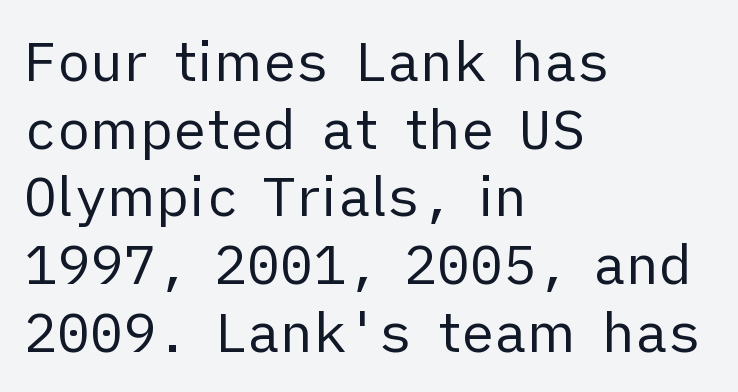
Varying glyph widths throughout — classic text-font behaviour. A bare baseline throughout the passage. Posture: vertical. Is this a heavy cut? Hardly; it is regular or lighter. The face used here is a sans, in the tradition of grotesques and geometrics.
